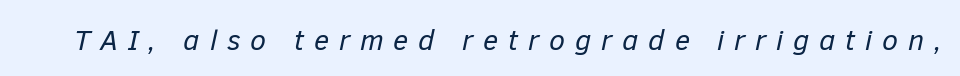
{"italic": "yes", "lean": "right", "slant_degrees": 12, "bold": "no", "weight": "regular", "width": "normal", "stroke_contrast": "low", "x_height": "medium", "monospaced": "no", "underline": "no", "letter_spacing": "wide", "letter_spacing_em": 0.34, "glyph_px": 29}
